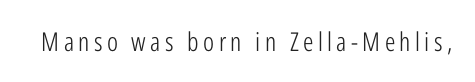
Q: Is the text bold? A: No.
Q: Is the text italic (slanted)? A: No, it is upright.
Q: Is the text underlined? A: No.
